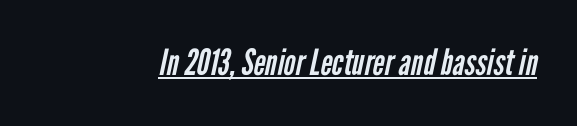
You could not count columns in this text — the font is proportionally spaced. Check the space under the baseline: a stroke is drawn there. The letterforms sit shoulder to shoulder at normal distance. Ink coverage per letter is moderate at most. The rendering shows plain stroke endings on the letterforms — a sans-serif design.
